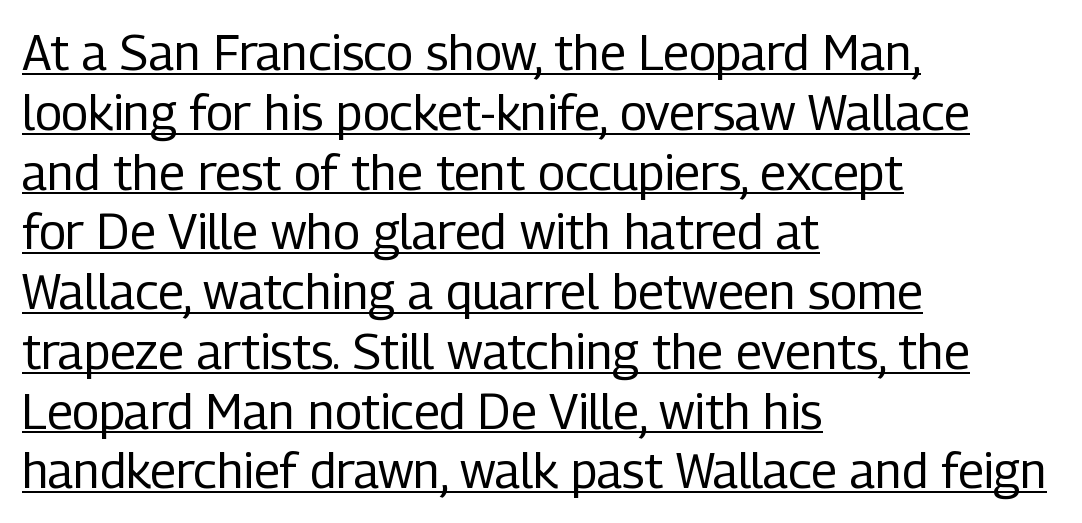
Each letter keeps its own natural width here, so spacing adapts to shape. Glyph-to-glyph distance matches everyday printed text. Posture: vertical. Each line starts at the same left margin while the right side varies. The passage shown is typeset with a sans-serif family.
